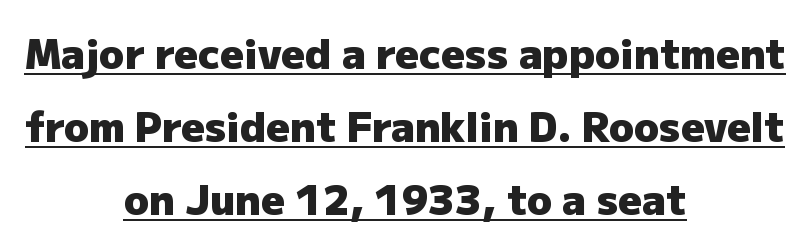
{"serif": "no", "italic": "no", "bold": "yes", "weight": "heavy", "width": "normal", "stroke_contrast": "low", "x_height": "medium", "monospaced": "no", "underline": "yes", "align": "center", "line_spacing_ratio": 1.78, "letter_spacing": "normal", "letter_spacing_em": 0.0, "glyph_px": 41}
